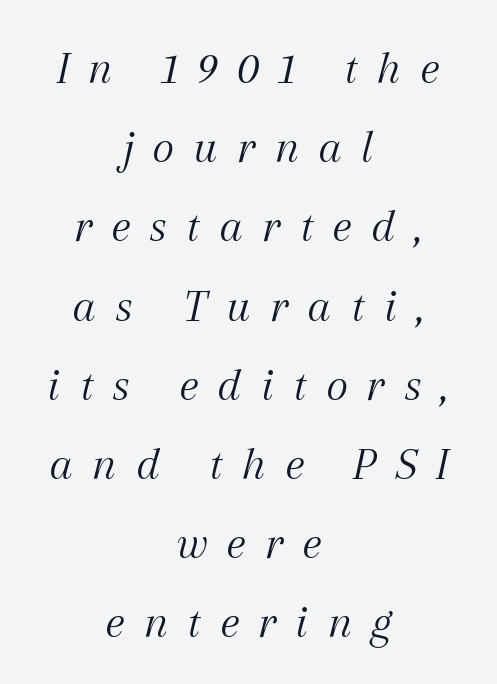
Q: Is the text bold? A: No.
Q: Is the text italic (slanted)? A: Yes, it leans right by about 12 degrees.
Q: Is the typeface a serif or a sans-serif typeface? A: Serif.
Q: Is the text underlined? A: No.
Q: How is the paragraph aligned? A: Centered.
Q: Is the spacing between letters normal or unusually wide? A: Unusually wide.
Q: Is the spacing between lines tight, normal or loose? A: Normal.
Q: Width (condensed, normal, or wide)? A: Normal.
Q: Stroke contrast? A: Medium.
Q: x-height? A: Medium.
Q: Monospaced? A: No.
